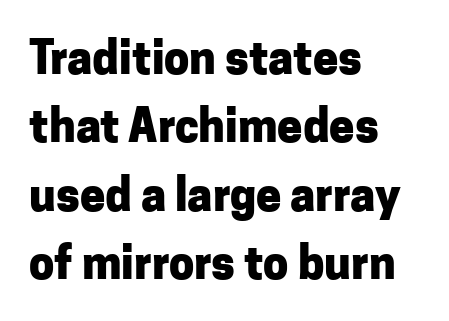
{"serif": "no", "italic": "no", "bold": "yes", "weight": "heavy", "width": "normal", "stroke_contrast": "low", "x_height": "medium", "monospaced": "no", "underline": "no", "align": "left", "line_spacing": "normal", "line_spacing_ratio": 1.52, "letter_spacing": "normal", "letter_spacing_em": 0.0, "glyph_px": 45}
